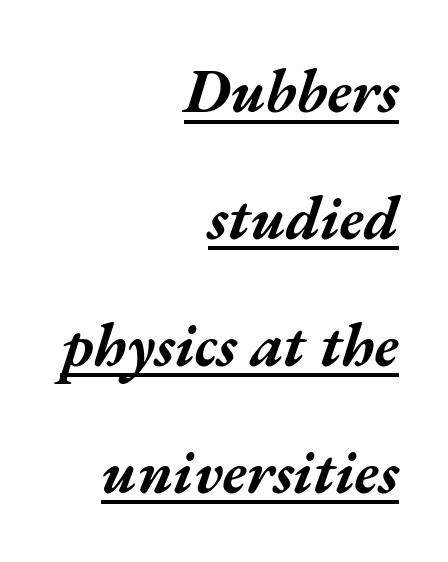
If you drew a ruler down the right edge, every line would touch it. The face used here is rendered with its standard letterfit. Is this a fixed-width face? No — the glyphs have proportional, varying widths. This is heavy type, rendered in bold.
